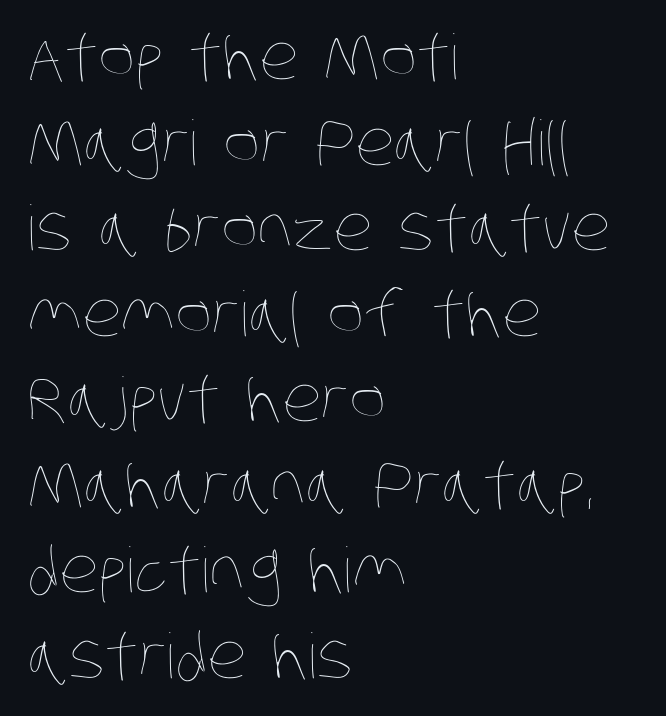
Teacher's note: observe the even left margin — that is flush-left alignment. The space beneath each line is pristine and unruled. This sample has the flowing, uneven cadence of proportional lettering. The characters are drawn with everyday or finer stroke widths.
